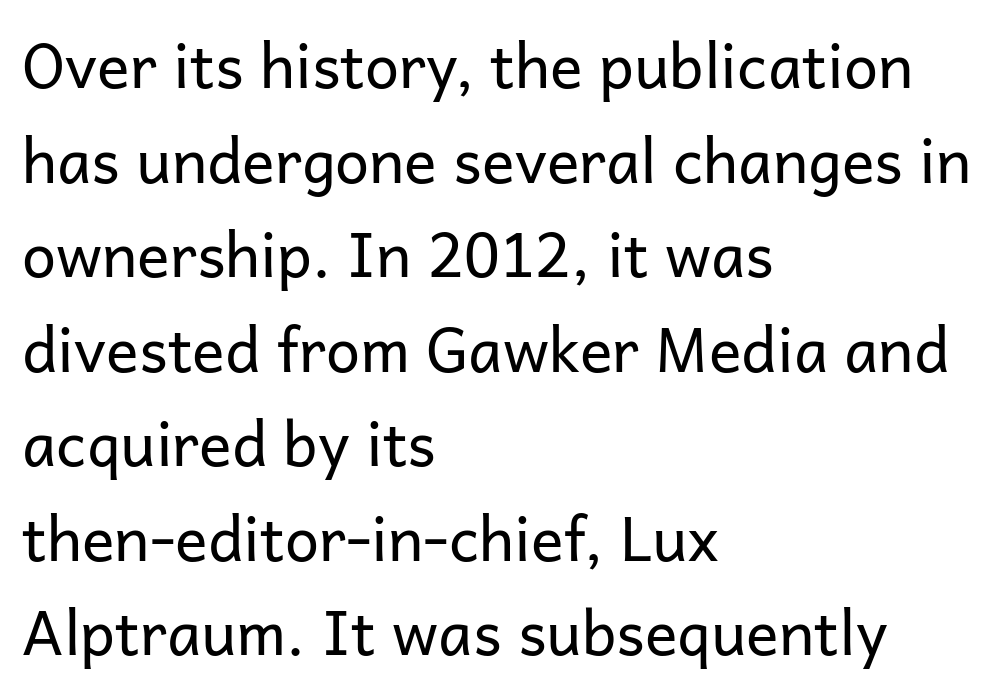
{"serif": "no", "italic": "no", "bold": "no", "weight": "regular", "width": "normal", "stroke_contrast": "low", "x_height": "medium", "monospaced": "no", "underline": "no", "align": "left", "line_spacing": "normal", "line_spacing_ratio": 1.55, "letter_spacing": "normal", "letter_spacing_em": 0.0, "glyph_px": 61}
